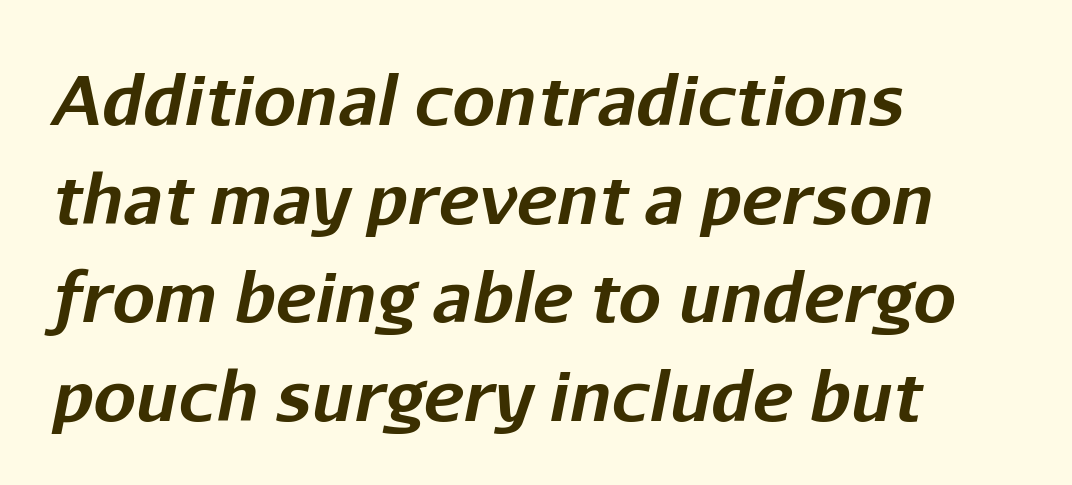
Q: Is the text bold? A: Yes.
Q: Is the text italic (slanted)? A: Yes, it leans right by about 11 degrees.
Q: Is the text underlined? A: No.
Q: How is the paragraph aligned? A: Left-aligned.
Q: Is the spacing between letters normal or unusually wide? A: Normal.
Q: Is the spacing between lines tight, normal or loose? A: Normal.
Q: Width (condensed, normal, or wide)? A: Normal.
Q: Stroke contrast? A: Low.
Q: x-height? A: Medium.
Q: Monospaced? A: No.
